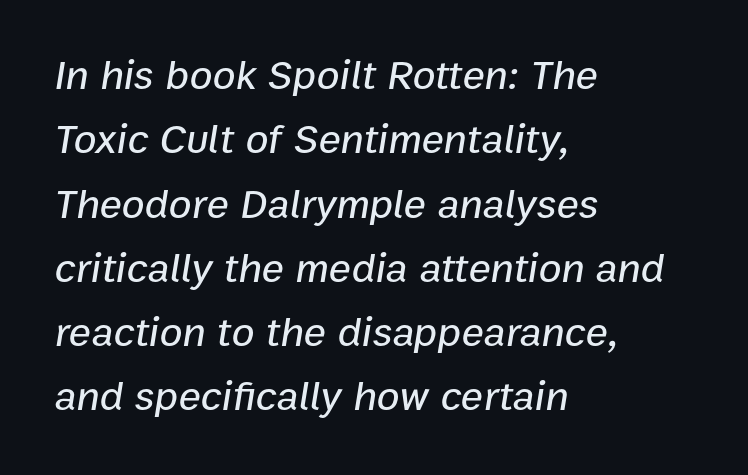
The image shows 42 px text type, italic (leaning right); set left-aligned, normal line spacing (1.53x), normal letter spacing, not underlined; low stroke contrast and a medium x-height.
